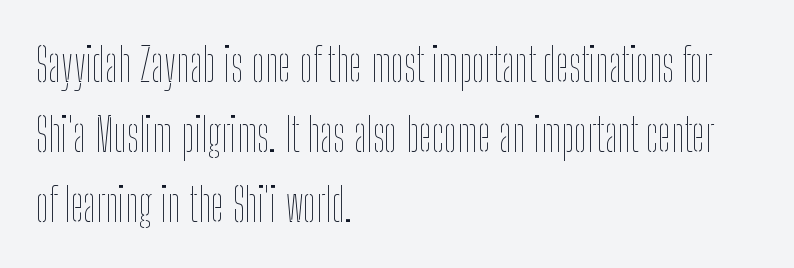
The image shows 46 px thin, condensed type, upright; set left-aligned, normal line spacing (1.52x), normal letter spacing, not underlined; low stroke contrast and a medium x-height.
